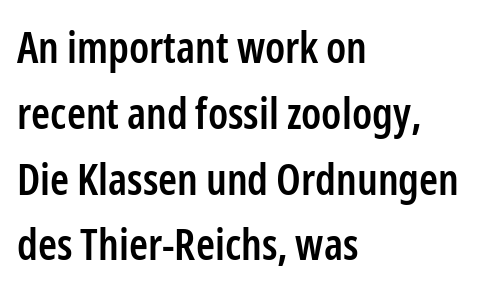
Q: Is the text bold? A: Semi-bold.
Q: Is the text italic (slanted)? A: No, it is upright.
Q: Is the typeface a serif or a sans-serif typeface? A: Sans-serif.
Q: Is the text underlined? A: No.
Q: How is the paragraph aligned? A: Left-aligned.
Q: Is the spacing between letters normal or unusually wide? A: Normal.
Q: Is the spacing between lines tight, normal or loose? A: Normal.
Q: Width (condensed, normal, or wide)? A: Condensed.
Q: Stroke contrast? A: Low.
Q: x-height? A: Medium.
Q: Monospaced? A: No.
